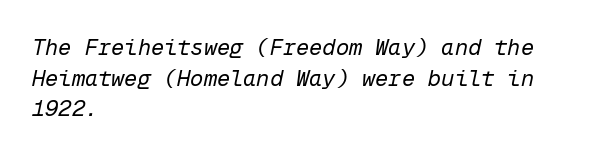
The image shows 22 px text type, italic (leaning right); set left-aligned, normal line spacing (1.39x), normal letter spacing, not underlined.
